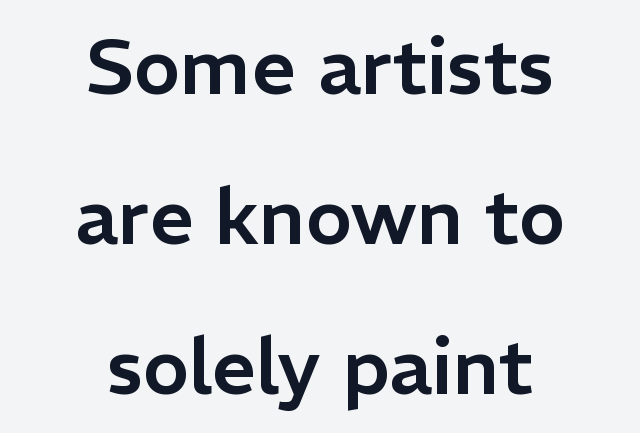
The image shows 78 px sans-serif type, upright; set centered, loose line spacing (1.92x), normal letter spacing, not underlined; low stroke contrast and a medium x-height.
